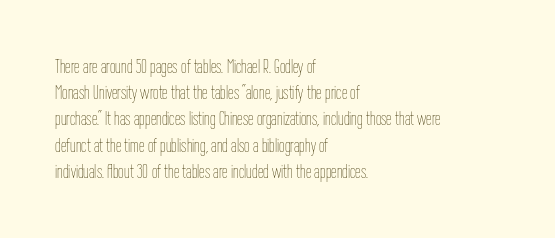
Q: Is the text bold? A: No.
Q: Is the text italic (slanted)? A: No, it is upright.
Q: Is the text underlined? A: No.
Q: How is the paragraph aligned? A: Left-aligned.
Q: Is the spacing between letters normal or unusually wide? A: Normal.
Q: Is the spacing between lines tight, normal or loose? A: Normal.
